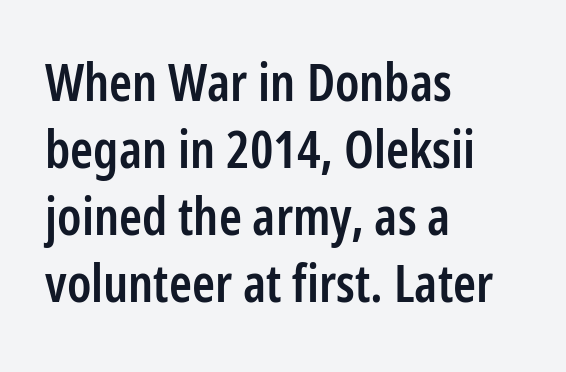
Q: Is the text bold? A: Semi-bold.
Q: Is the text italic (slanted)? A: No, it is upright.
Q: Is the typeface a serif or a sans-serif typeface? A: Sans-serif.
Q: Is the text underlined? A: No.
Q: How is the paragraph aligned? A: Left-aligned.
Q: Is the spacing between letters normal or unusually wide? A: Normal.
Q: Is the spacing between lines tight, normal or loose? A: Normal.
Q: Width (condensed, normal, or wide)? A: Condensed.
Q: Stroke contrast? A: Low.
Q: x-height? A: Medium.
Q: Monospaced? A: No.
